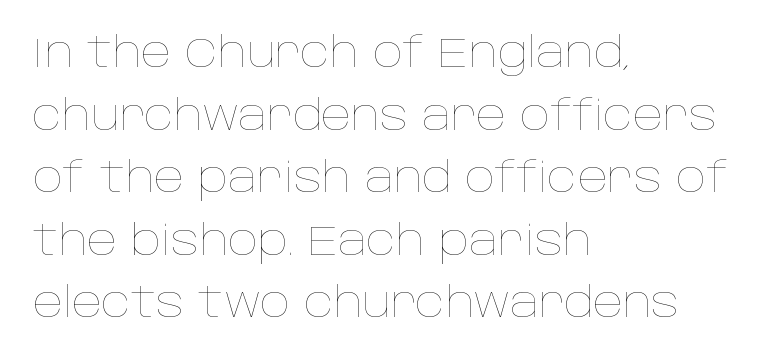
Look at the tracking — it's just the regular setting, nothing added. Bold? No — there's no thickening of the strokes. Leftover space on each line is placed entirely after the last word. The glyphs are unaccompanied by any horizontal stroke below them.
